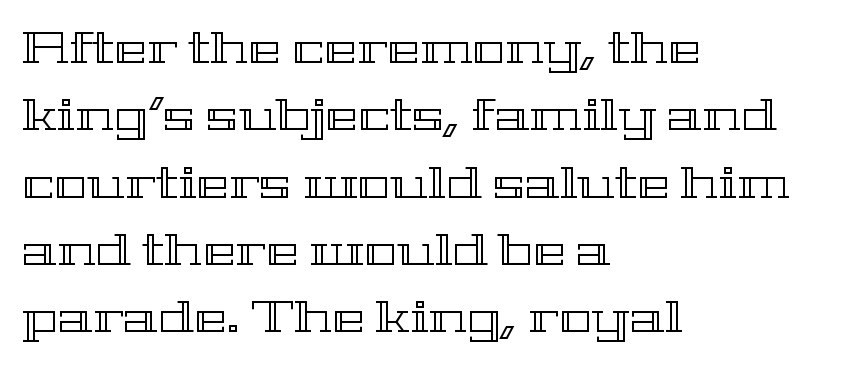
Varying glyph widths throughout — classic text-font behaviour. Tall strokes in this sample are plumb rather than angled. Short note: letters normally spaced. Students, observe: this is what conventionally led text looks like. Notice how the passage keeps a crisp vertical edge on the left only. Descender tails drop into unmarked territory.
